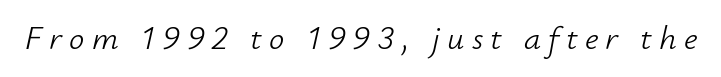
{"italic": "yes", "lean": "right", "slant_degrees": 12, "bold": "no", "weight": "light", "width": "normal", "stroke_contrast": "low", "x_height": "small", "monospaced": "no", "underline": "no", "letter_spacing": "wide", "letter_spacing_em": 0.21, "glyph_px": 34}
